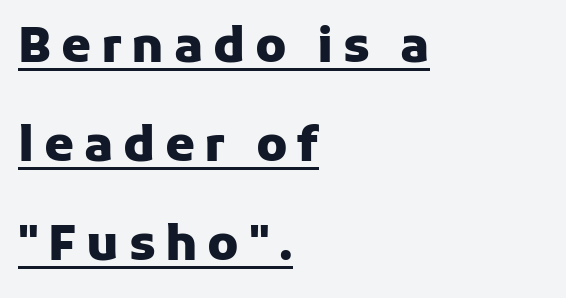
Q: Is the text bold? A: Yes.
Q: Is the text italic (slanted)? A: No, it is upright.
Q: Is the typeface a serif or a sans-serif typeface? A: Sans-serif.
Q: Is the text underlined? A: Yes.
Q: How is the paragraph aligned? A: Left-aligned.
Q: Is the spacing between letters normal or unusually wide? A: Unusually wide.
Q: Is the spacing between lines tight, normal or loose? A: Loose.
Q: Width (condensed, normal, or wide)? A: Normal.
Q: Stroke contrast? A: Low.
Q: x-height? A: Medium.
Q: Monospaced? A: No.
